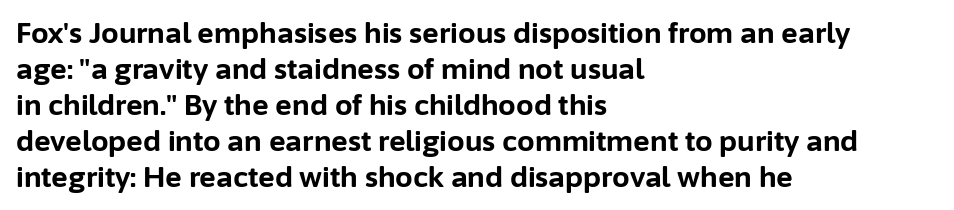
Q: Is the text bold? A: Yes.
Q: Is the text italic (slanted)? A: No, it is upright.
Q: Is the typeface a serif or a sans-serif typeface? A: Sans-serif.
Q: Is the text underlined? A: No.
Q: How is the paragraph aligned? A: Left-aligned.
Q: Is the spacing between letters normal or unusually wide? A: Normal.
Q: Is the spacing between lines tight, normal or loose? A: Normal.
Q: Width (condensed, normal, or wide)? A: Normal.
Q: Stroke contrast? A: Low.
Q: x-height? A: Medium.
Q: Monospaced? A: No.
